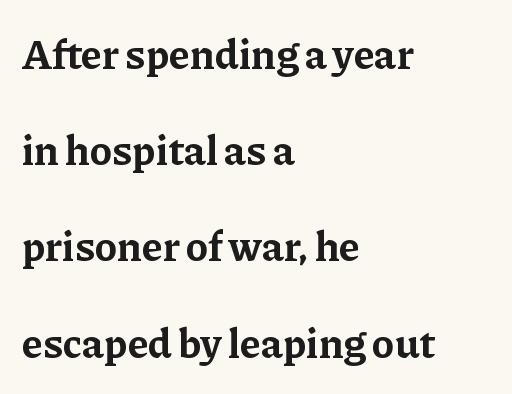
Q: Is the text bold? A: Yes.
Q: Is the text italic (slanted)? A: No, it is upright.
Q: Is the typeface a serif or a sans-serif typeface? A: Serif.
Q: Is the text underlined? A: No.
Q: How is the paragraph aligned? A: Left-aligned.
Q: Is the spacing between letters normal or unusually wide? A: Normal.
Q: Is the spacing between lines tight, normal or loose? A: Loose.
Q: Width (condensed, normal, or wide)? A: Normal.
Q: Stroke contrast? A: Low.
Q: x-height? A: Medium.
Q: Monospaced? A: No.
